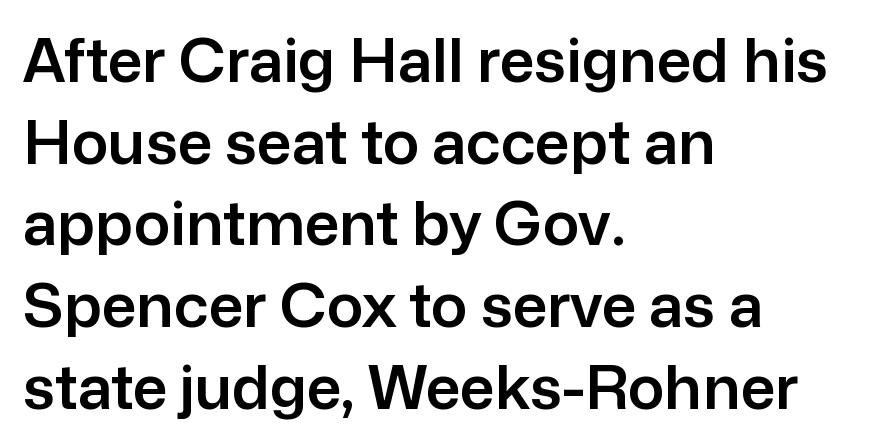
A typesetter would call this proportional, since set widths differ per character. Successive baselines arrive at the customary interval. This sample uses a sans-serif face. Do the letters lean? They stand straight. Which margin do the lines hug? The left one — the right edge is uneven.
